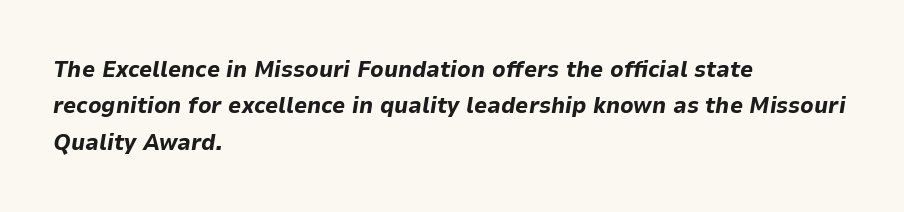
Descenders hang freely into open space. Compared with a centered layout, this one pins lines to the left instead. What stands out about the letter spacing? Nothing — it is the standard amount. Yep, that's italic — everything's leaning.
